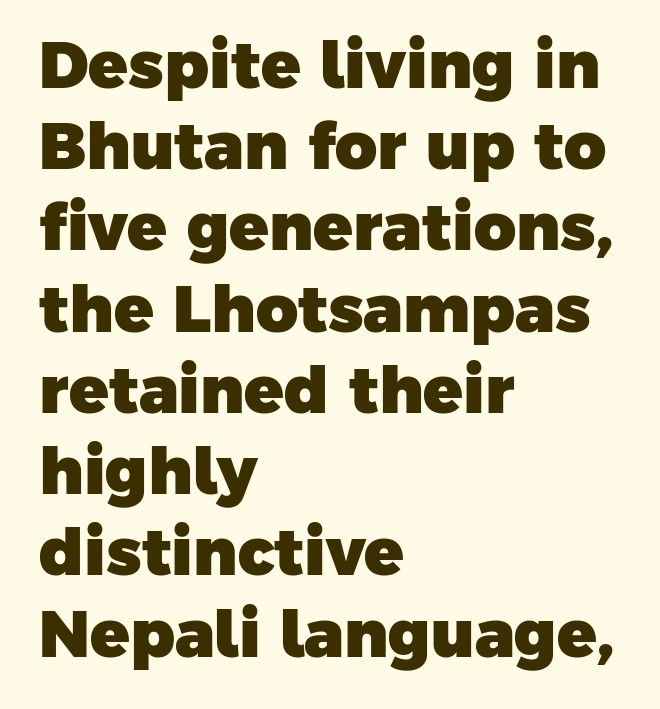
The image shows 65 px heavy sans-serif type; set left-aligned, normal line spacing (1.25x), normal letter spacing, not underlined; low stroke contrast and a medium x-height.
